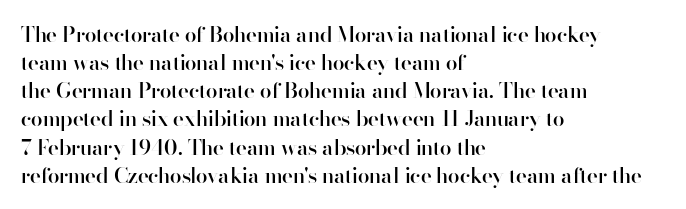
The axis of the letterforms is exactly vertical. The block of text has a typical density, with ordinary space between rows. Plain, unruled lines of type. Slightly chunky letters — semibold, I'd say, not full bold. Left-aligned paragraph, ragged on the right.
